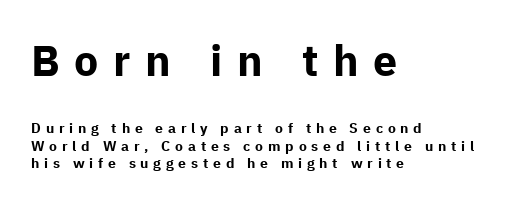
The designer gave the opening block more size than the closing block. Plenty of ink on the page — the face is bold. A clean baseline with only descenders dipping below it. Characters follow at a spacing far wider than the type designer built in. Leftover space on each line is placed entirely after the last word.
